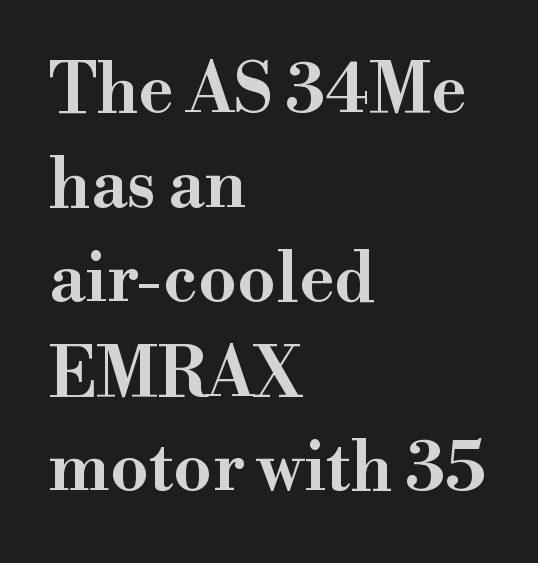
Q: Is the text italic (slanted)? A: No, it is upright.
Q: Is the typeface a serif or a sans-serif typeface? A: Serif.
Q: Is the text underlined? A: No.
Q: How is the paragraph aligned? A: Left-aligned.
Q: Is the spacing between letters normal or unusually wide? A: Normal.
Q: Is the spacing between lines tight, normal or loose? A: Normal.
Q: Width (condensed, normal, or wide)? A: Wide.
Q: Stroke contrast? A: High.
Q: x-height? A: Small.
Q: Monospaced? A: No.
